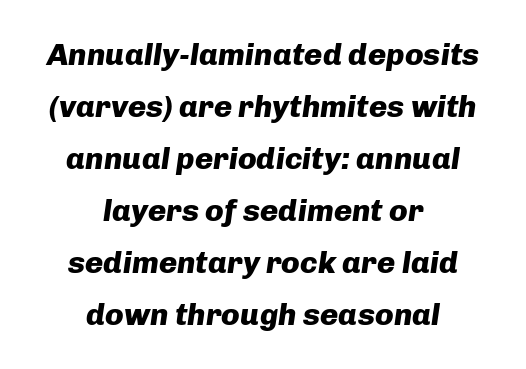
The image shows 31 px heavy type, italic (leaning right); set centered, normal line spacing (1.68x), normal letter spacing, not underlined; low stroke contrast and a medium x-height.
